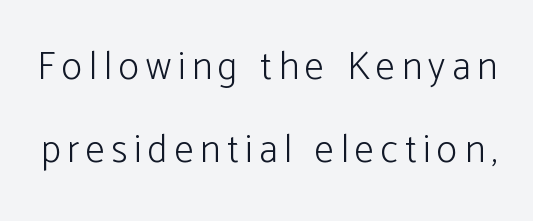
A light-to-regular cut is what we see here. The space between consecutive lines is lavish. It's the straight-up-and-down kind of type. The rendering uses natural spacing where letterforms have individual widths. The text was rendered using a sans face with plain stroke endings.
